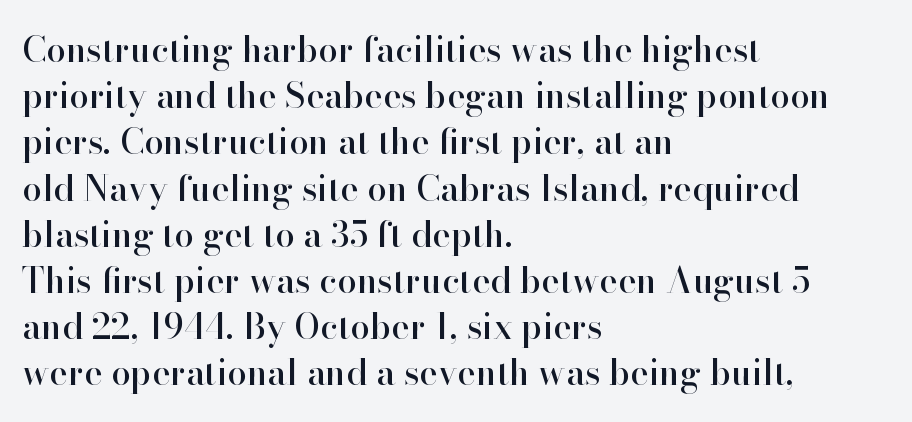
The image shows 35 px serif type, upright; set left-aligned, normal line spacing (1.32x), normal letter spacing, not underlined; high stroke contrast and a small x-height.
